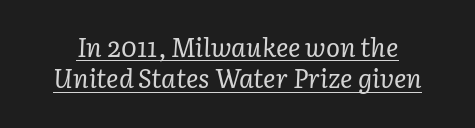
{"italic": "yes", "lean": "right", "slant_degrees": 3, "bold": "no", "underline": "yes", "line_spacing_ratio": 1.21, "letter_spacing": "normal", "letter_spacing_em": 0.0, "glyph_px": 26}
